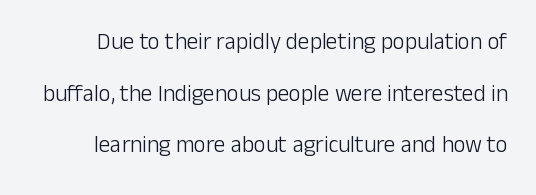
The zone under the glyphs is completely vacant. Weight: regular or lighter. Short note: letters normally spaced. Posture: vertical.
